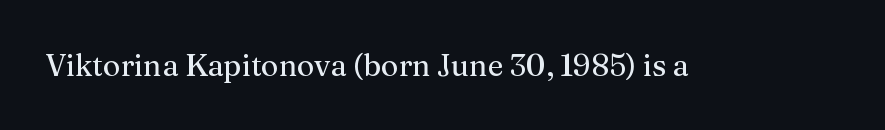
{"serif": "yes", "italic": "no", "width": "normal", "stroke_contrast": "medium", "x_height": "medium", "monospaced": "no", "underline": "no", "letter_spacing": "normal", "letter_spacing_em": 0.0, "glyph_px": 30}
